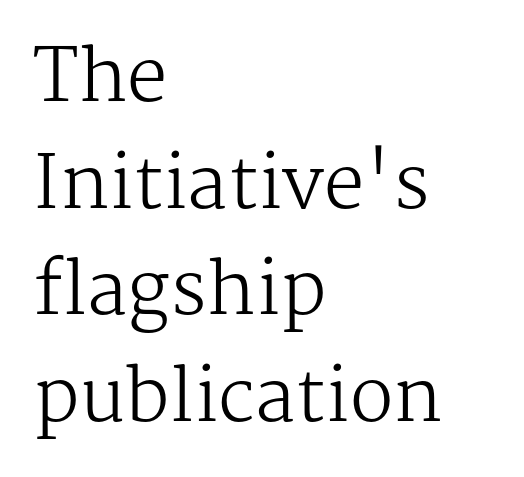
{"serif": "yes", "italic": "no", "bold": "no", "weight": "regular", "width": "normal", "stroke_contrast": "medium", "x_height": "medium", "monospaced": "no", "underline": "no", "align": "left", "line_spacing": "normal", "line_spacing_ratio": 1.48, "letter_spacing": "normal", "letter_spacing_em": 0.0, "glyph_px": 72}
